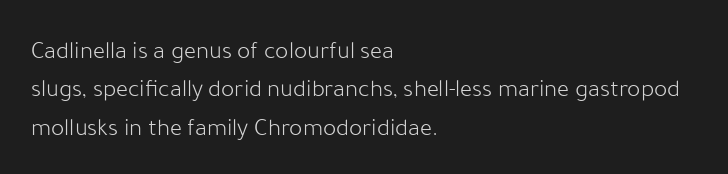
Q: Is the text bold? A: No.
Q: Is the text italic (slanted)? A: No, it is upright.
Q: Is the text underlined? A: No.
Q: How is the paragraph aligned? A: Left-aligned.
Q: Is the spacing between letters normal or unusually wide? A: Normal.
Q: Is the spacing between lines tight, normal or loose? A: Normal.
